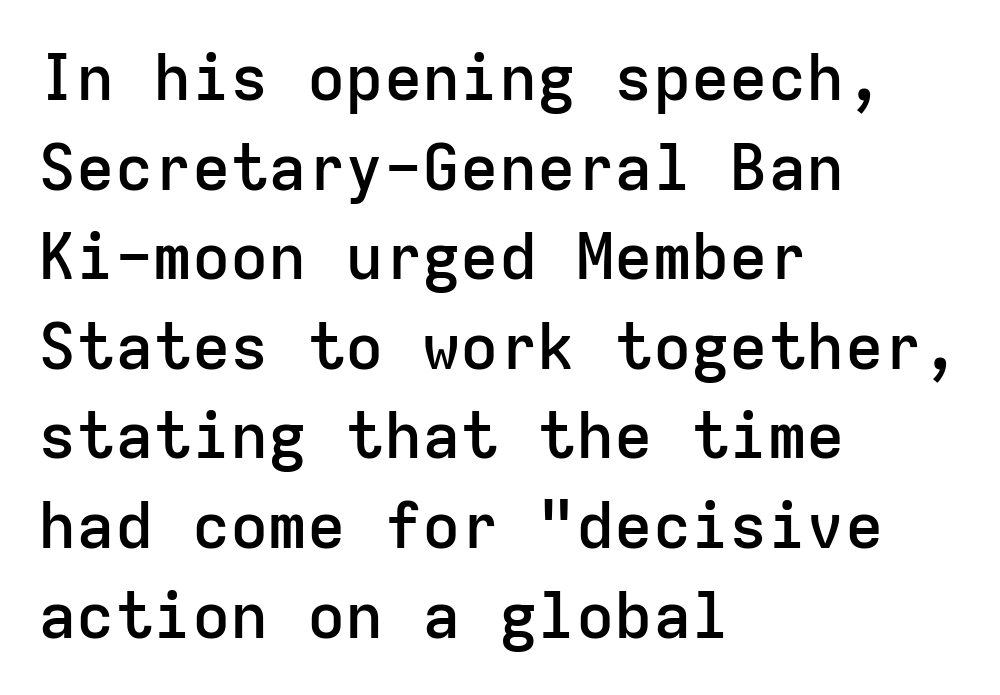
Q: Is the text bold? A: Semi-bold.
Q: Is the text italic (slanted)? A: No, it is upright.
Q: Is the typeface a serif or a sans-serif typeface? A: Sans-serif.
Q: Is the text underlined? A: No.
Q: How is the paragraph aligned? A: Left-aligned.
Q: Is the spacing between letters normal or unusually wide? A: Normal.
Q: Is the spacing between lines tight, normal or loose? A: Normal.
Q: Width (condensed, normal, or wide)? A: Normal.
Q: Stroke contrast? A: Low.
Q: x-height? A: Medium.
Q: Monospaced? A: Yes.
